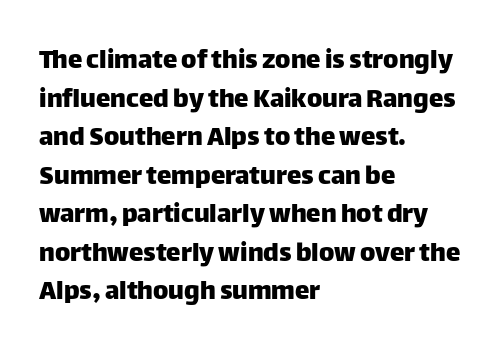
The zone under the glyphs is completely vacant. This rendering uses left alignment, leaving the right contour irregular. Students, note that the glyphs here touch the page at normal intervals. I'd call this a sans setting — the letters go barefoot.
